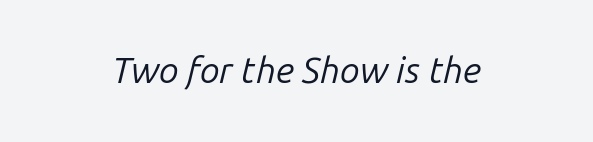
The image shows 36 px regular-weight type, italic (leaning right); set centered, normal letter spacing, not underlined; low stroke contrast and a medium x-height.
